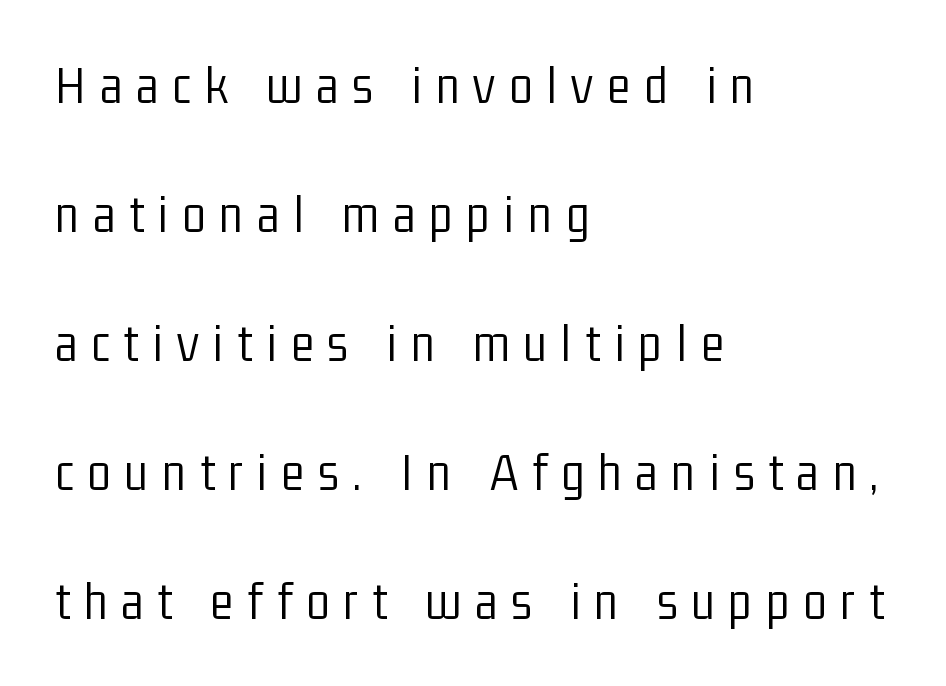
The image shows 54 px light, condensed sans-serif type, upright; set left-aligned, loose line spacing (2.39x), unusually wide letter spacing (+0.26 em), not underlined; low stroke contrast and a medium x-height.
